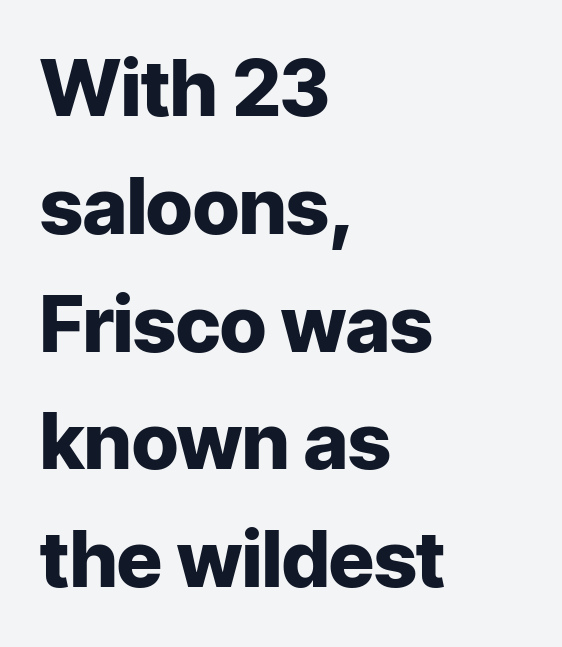
The image shows 78 px heavy sans-serif type, upright; set left-aligned, normal line spacing (1.51x), normal letter spacing, not underlined; low stroke contrast and a medium x-height.
